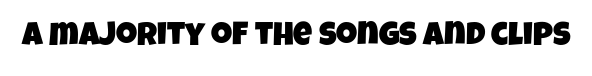
Descender tails drop into unmarked territory. Think of a printed novel: that variable character pitch is what you see here. Caption: standard tracking, unaltered. Note: no serifs on the glyphs.
